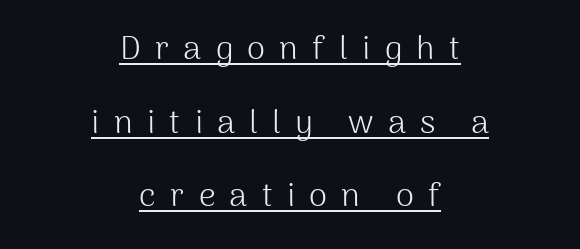
Nope, not italic — everything's standing straight. The rendering uses natural spacing where letterforms have individual widths. The lines are spread far apart with generous leading. No chunkiness to these letters — they're not bold. What decoration does the sample have? An underline. Between one letter and the next there's a generous, obvious gap.
